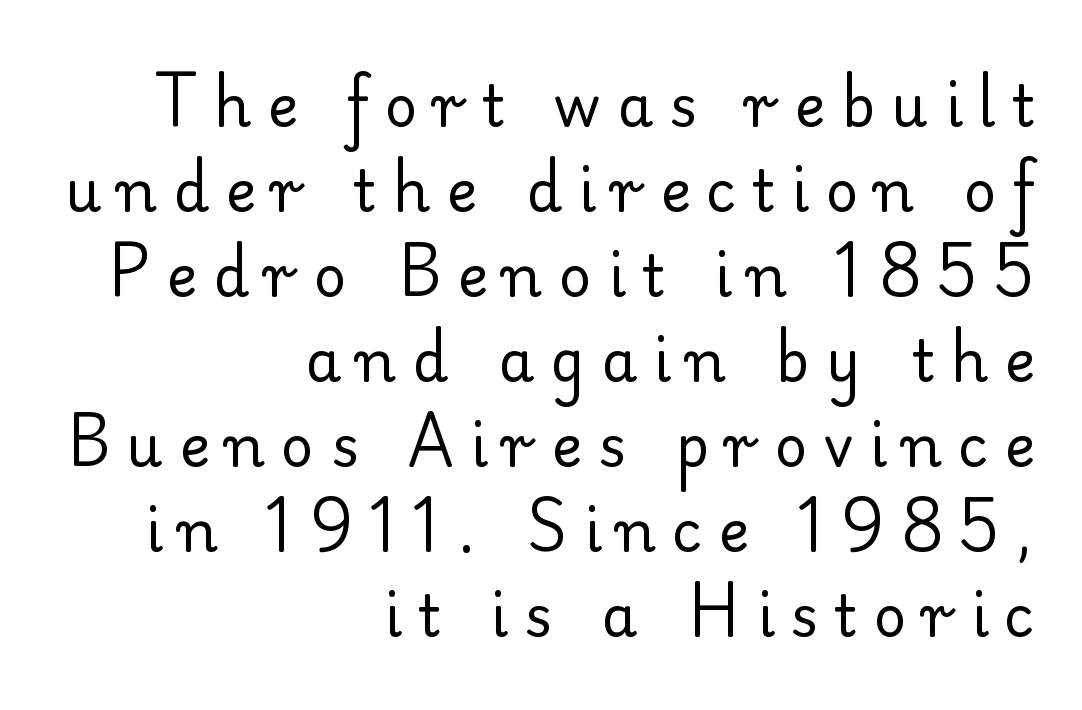
The image shows 57 px regular-weight serif type, upright; set right-aligned, normal line spacing (1.49x), unusually wide letter spacing (+0.29 em), not underlined; low stroke contrast and a small x-height.
